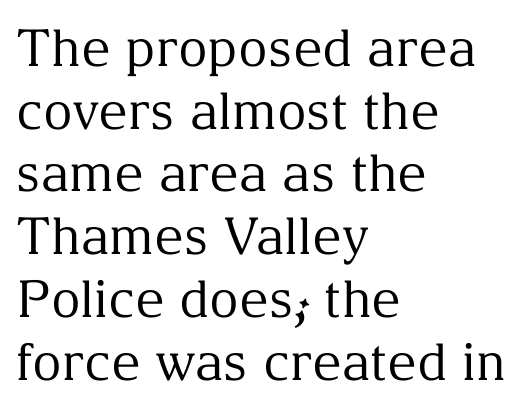
Q: Is the text bold? A: No.
Q: Is the text italic (slanted)? A: No, it is upright.
Q: Is the typeface a serif or a sans-serif typeface? A: Serif.
Q: Is the text underlined? A: No.
Q: How is the paragraph aligned? A: Left-aligned.
Q: Is the spacing between letters normal or unusually wide? A: Normal.
Q: Width (condensed, normal, or wide)? A: Normal.
Q: Stroke contrast? A: Medium.
Q: x-height? A: Medium.
Q: Monospaced? A: No.
